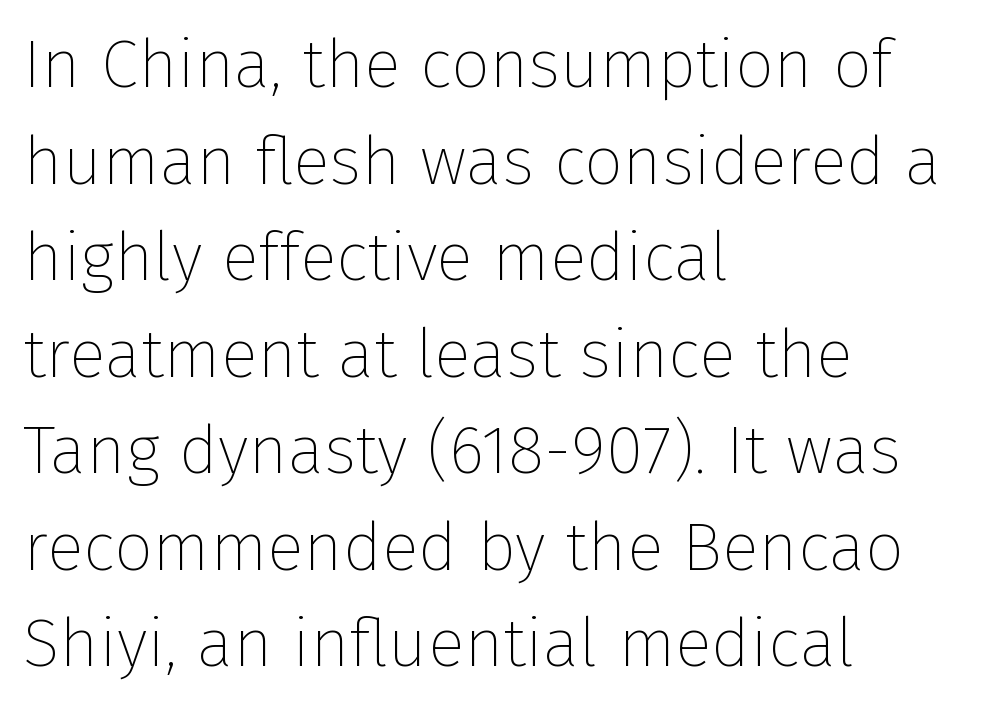
Q: Is the text bold? A: No.
Q: Is the text italic (slanted)? A: No, it is upright.
Q: Is the typeface a serif or a sans-serif typeface? A: Sans-serif.
Q: Is the text underlined? A: No.
Q: How is the paragraph aligned? A: Left-aligned.
Q: Is the spacing between letters normal or unusually wide? A: Normal.
Q: Is the spacing between lines tight, normal or loose? A: Normal.
Q: Width (condensed, normal, or wide)? A: Normal.
Q: Stroke contrast? A: Low.
Q: x-height? A: Medium.
Q: Monospaced? A: No.
